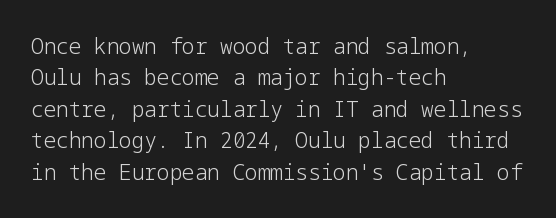
{"italic": "no", "bold": "no", "underline": "no", "align": "left", "line_spacing": "normal", "line_spacing_ratio": 1.5, "letter_spacing": "normal", "letter_spacing_em": 0.0, "glyph_px": 21}
